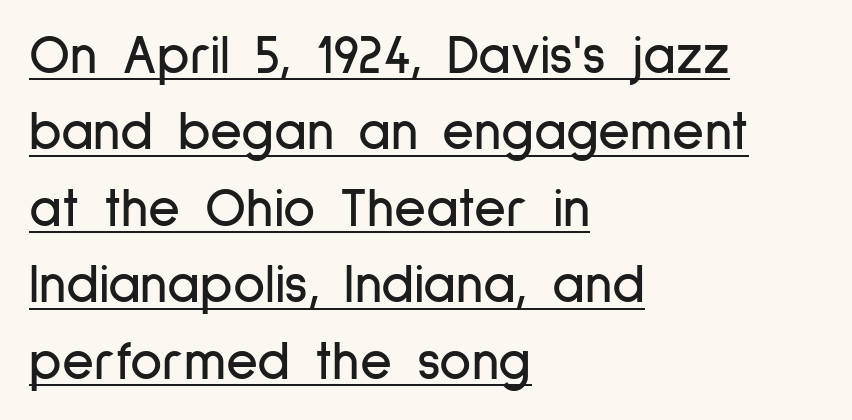
The image shows 55 px condensed sans-serif type, upright; set left-aligned, normal line spacing (1.39x), normal letter spacing, underlined; low stroke contrast and a medium x-height.
